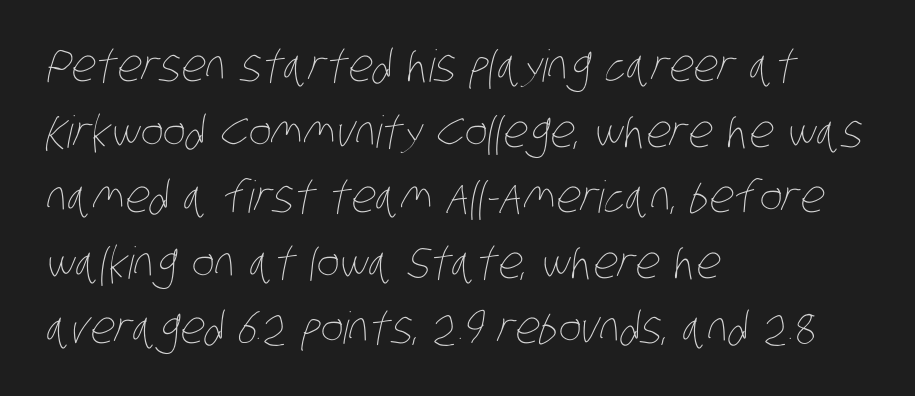
{"bold": "no", "weight": "thin", "width": "condensed", "stroke_contrast": "low", "x_height": "large", "monospaced": "no", "underline": "no", "align": "left", "line_spacing": "normal", "line_spacing_ratio": 1.49, "letter_spacing": "normal", "letter_spacing_em": 0.0, "glyph_px": 44}
